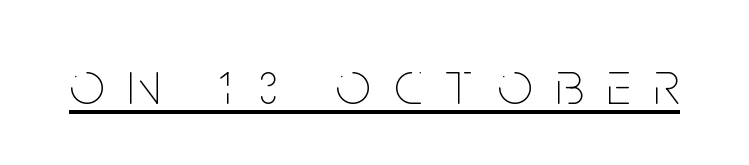
{"italic": "no", "bold": "no", "weight": "thin", "width": "condensed", "stroke_contrast": "low", "x_height": "large", "monospaced": "no", "underline": "yes", "letter_spacing": "wide", "letter_spacing_em": 0.38, "glyph_px": 62}
